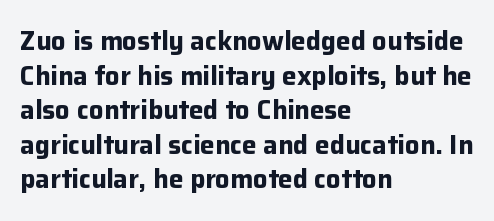
The image shows 26 px bold type, upright; set left-aligned, normal line spacing (1.33x), normal letter spacing, not underlined.
